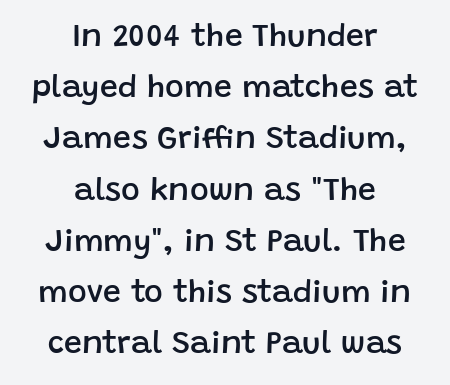
Q: Is the text bold? A: Semi-bold.
Q: Is the text italic (slanted)? A: No, it is upright.
Q: Is the typeface a serif or a sans-serif typeface? A: Sans-serif.
Q: Is the text underlined? A: No.
Q: How is the paragraph aligned? A: Centered.
Q: Is the spacing between letters normal or unusually wide? A: Normal.
Q: Is the spacing between lines tight, normal or loose? A: Normal.
Q: Width (condensed, normal, or wide)? A: Normal.
Q: Stroke contrast? A: Low.
Q: x-height? A: Large.
Q: Monospaced? A: No.
